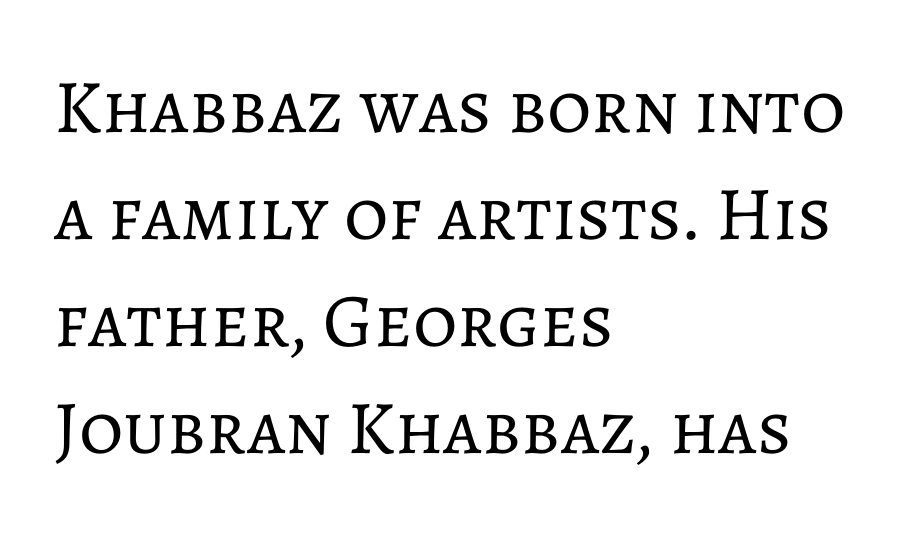
The image shows 76 px regular-weight type, upright; set left-aligned, normal line spacing (1.41x), normal letter spacing, not underlined; low stroke contrast and a medium x-height.
